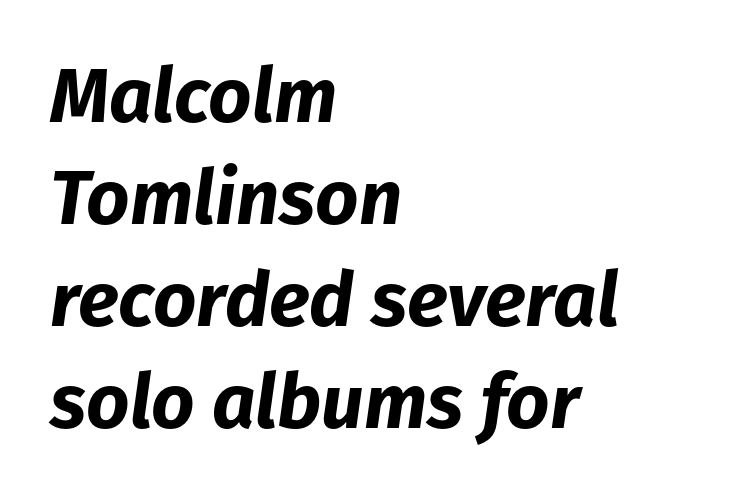
The image shows 76 px bold type, italic (leaning right); set left-aligned, normal line spacing (1.34x), normal letter spacing, not underlined; low stroke contrast and a medium x-height.
